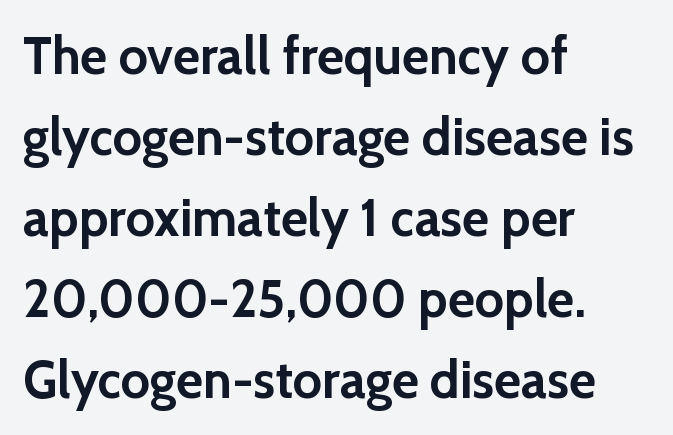
The lines sit at an ordinary, default distance from one another. Weight: bold. A sans-serif font was chosen for this passage. If you drew a line through each stem, it would be perfectly vertical.
